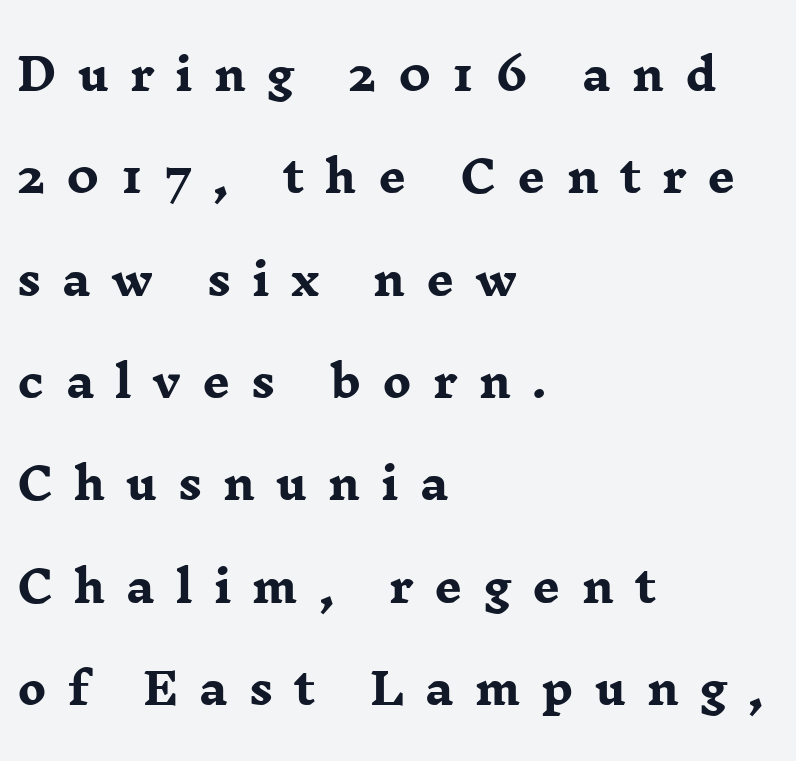
The image shows 43 px heavy, wide serif type, upright; set left-aligned, loose line spacing (2.38x), unusually wide letter spacing (+0.49 em), not underlined; low stroke contrast and a medium x-height.
